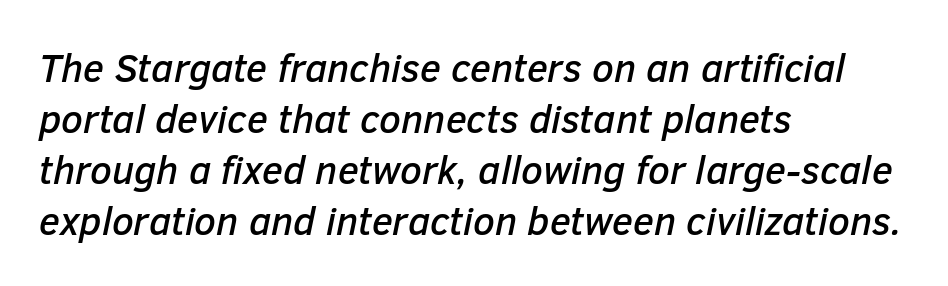
The passage shown stacks its lines at a standard gap. Posture: slanted. Descenders hang freely into open space. Each letter keeps its own natural width here, so spacing adapts to shape. The tracking reads as untouched default to a designer's eye. The lines in this sample share a left origin and differ only in where they stop.
